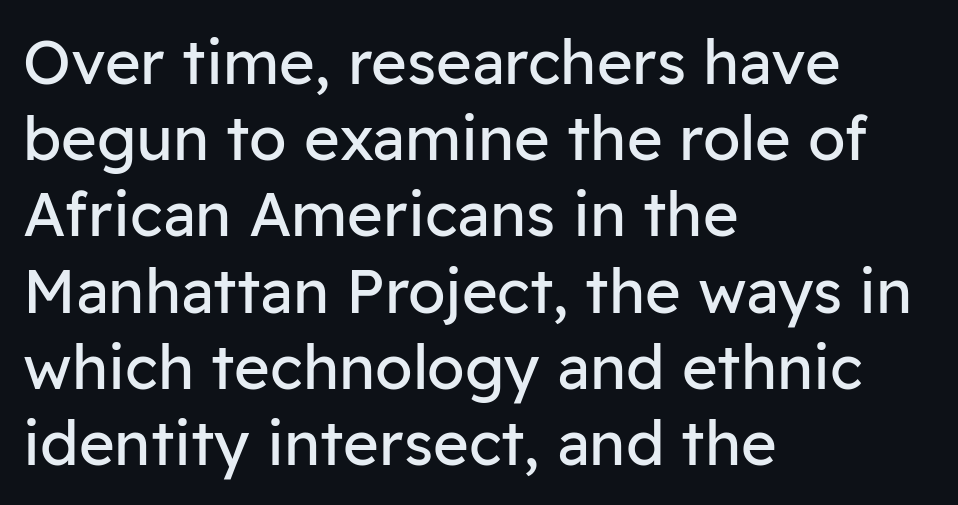
{"serif": "no", "italic": "no", "bold": "no", "weight": "regular", "width": "normal", "stroke_contrast": "low", "x_height": "medium", "monospaced": "no", "underline": "no", "align": "left", "line_spacing": "normal", "line_spacing_ratio": 1.25, "letter_spacing": "normal", "letter_spacing_em": 0.0, "glyph_px": 61}
